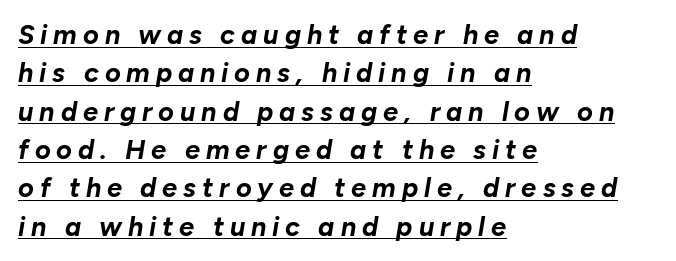
The image shows 27 px bold type, italic (leaning right); set left-aligned, normal line spacing (1.42x), unusually wide letter spacing (+0.22 em), underlined.
